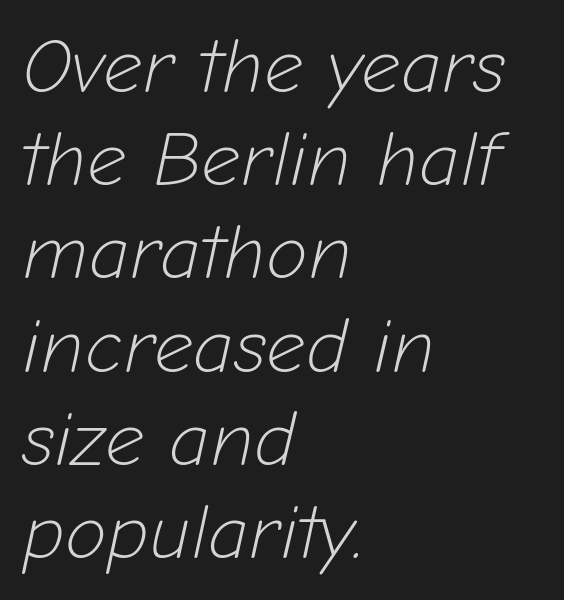
{"italic": "yes", "lean": "right", "slant_degrees": 12, "bold": "no", "weight": "light", "width": "normal", "stroke_contrast": "low", "x_height": "medium", "monospaced": "no", "underline": "no", "align": "left", "line_spacing_ratio": 1.21, "letter_spacing": "normal", "letter_spacing_em": 0.0, "glyph_px": 77}
